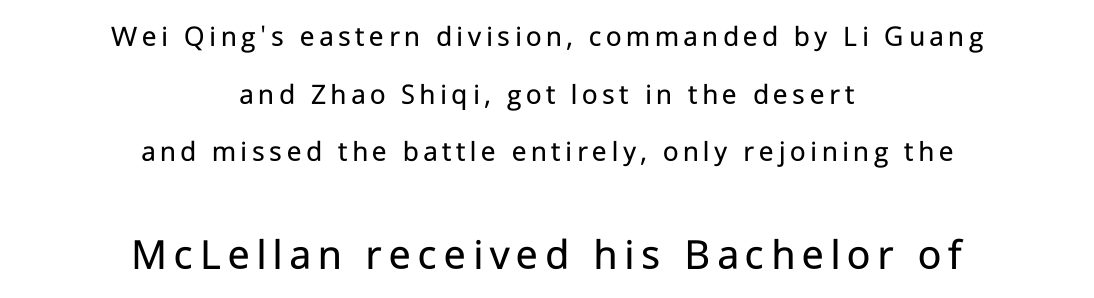
The image shows 45 px regular-weight sans-serif type, upright; set centered, loose line spacing (1.92x), not underlined; the second (bottom) block is 1.5x larger; low stroke contrast and a medium x-height.
